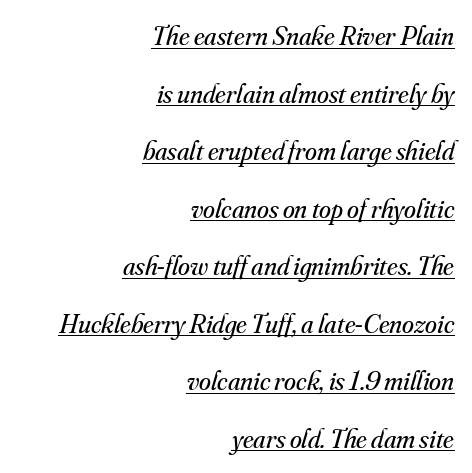
Check the space under the baseline: a stroke is drawn there. Observe the ordinary spacing: letters are neighbours, not strangers. Stroke mass is kept to a normal reading level or below. Line endings align vertically; line beginnings do not.
